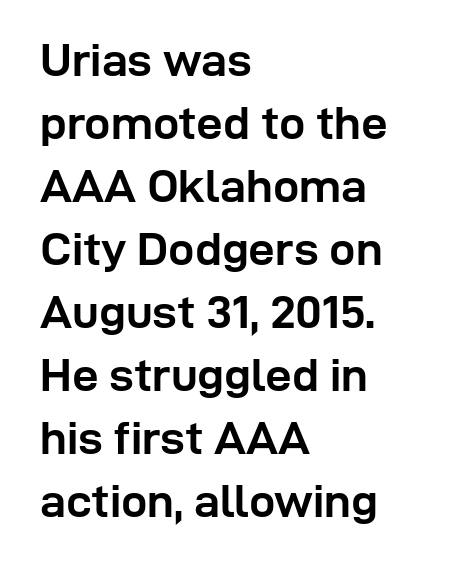
The rendering anchors every line to the left-hand side. The face used here is proportionally spaced, like ordinary book or web type. I'd describe the lettering as bold — thick and assertive. A typesetter would call this leading conventional body-copy spacing.
